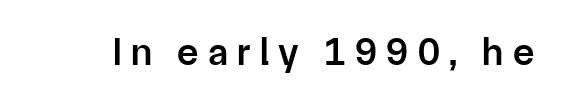
The glyphs are unaccompanied by any horizontal stroke below them. Do the characters align in a grid? No, the font is proportional. No italicization has been applied; the sample stays upright. Serifs: no, the terminals of the letterforms are clean.
